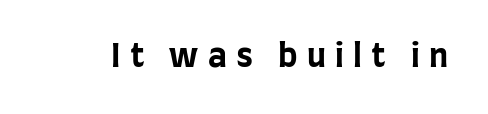
The image shows 33 px bold, condensed sans-serif type, upright; set unusually wide letter spacing (+0.28 em), not underlined; low stroke contrast and a large x-height.
